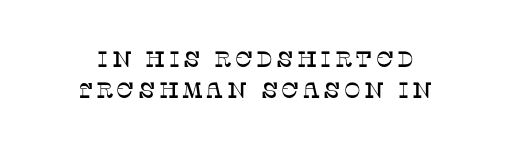
The image shows 22 px text type, upright; set centered, normal line spacing (1.42x), not underlined.
